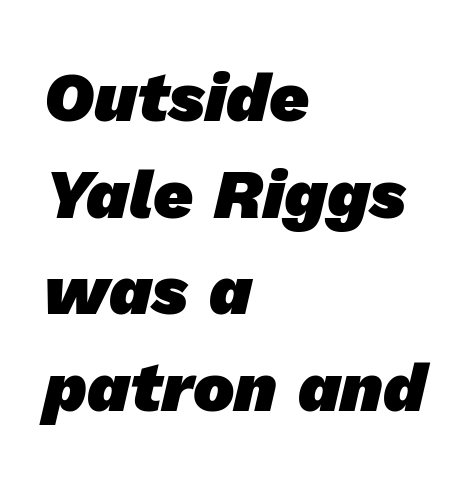
Q: Is the text bold? A: Yes.
Q: Is the typeface a serif or a sans-serif typeface? A: Sans-serif.
Q: Is the text underlined? A: No.
Q: How is the paragraph aligned? A: Left-aligned.
Q: Is the spacing between letters normal or unusually wide? A: Normal.
Q: Is the spacing between lines tight, normal or loose? A: Normal.
Q: Width (condensed, normal, or wide)? A: Normal.
Q: Stroke contrast? A: Low.
Q: x-height? A: Medium.
Q: Monospaced? A: No.
